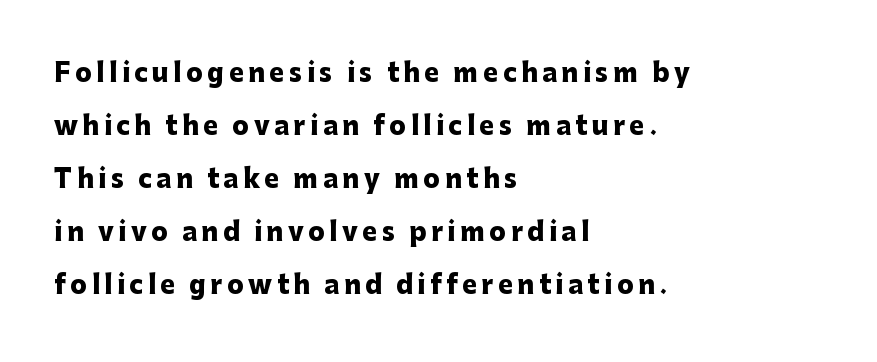
The image shows 25 px bold type, upright; set left-aligned, loose line spacing (2.12x), not underlined.
